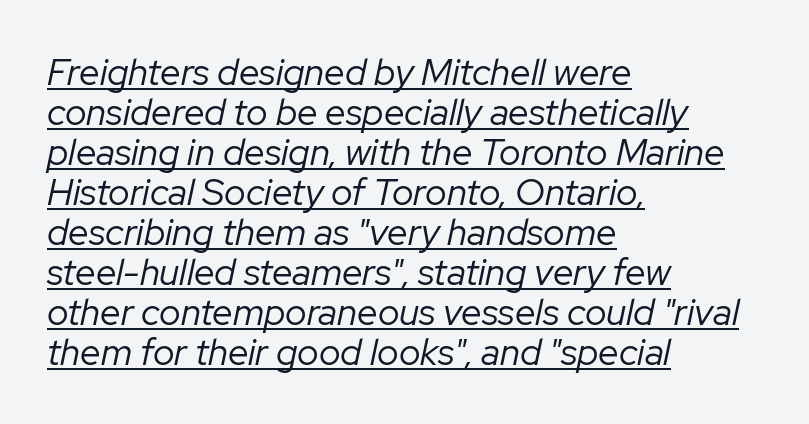
If you drew a line through each stem, it would be angled. A light-to-regular cut is what we see here. Honestly, the letter spacing is just normal — you wouldn't notice it. The lines are packed closely together with very little leading. All the whitespace from short lines collects on the right. Quick note: underline on.
